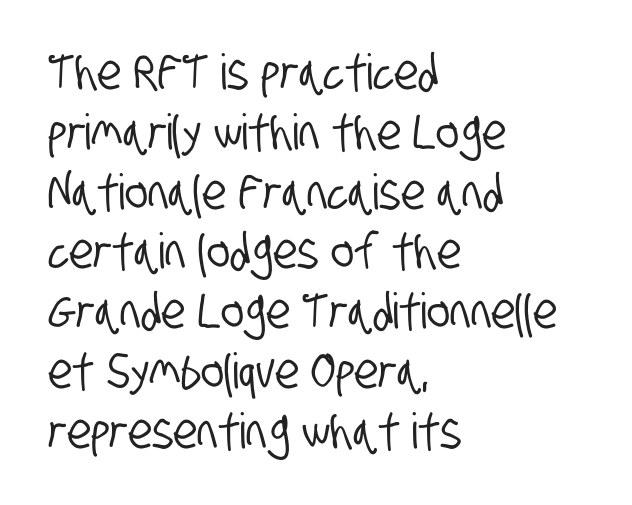
{"serif": "no", "width": "condensed", "stroke_contrast": "low", "x_height": "large", "monospaced": "no", "underline": "no", "align": "left", "line_spacing_ratio": 1.22, "letter_spacing": "normal", "letter_spacing_em": 0.0, "glyph_px": 49}
